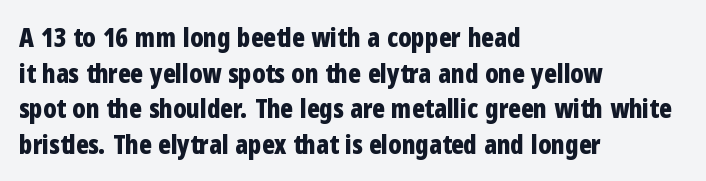
Descenders are the only things crossing below the line. Weight: bold. The tracking reads as untouched default to a designer's eye. A typesetter would mark this as roman, not italic.
